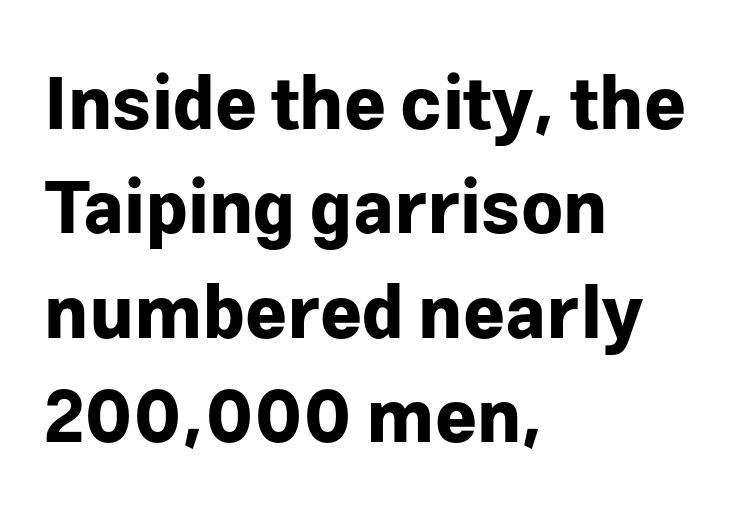
{"serif": "no", "italic": "no", "bold": "yes", "weight": "bold", "width": "normal", "stroke_contrast": "low", "x_height": "medium", "monospaced": "no", "underline": "no", "align": "left", "line_spacing": "normal", "line_spacing_ratio": 1.45, "letter_spacing": "normal", "letter_spacing_em": 0.0, "glyph_px": 72}
